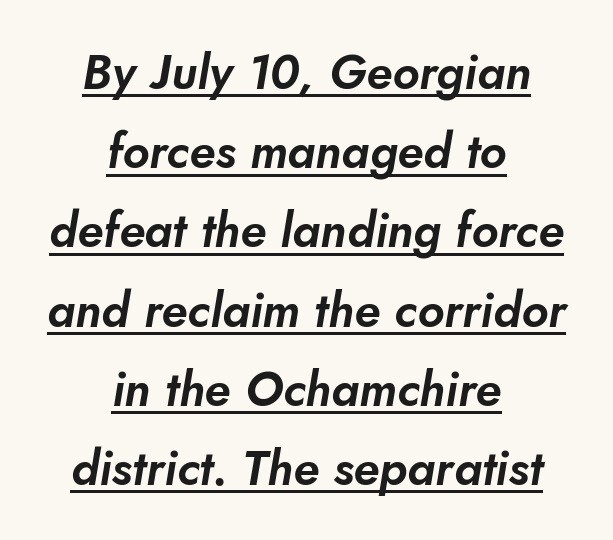
Q: Is the typeface a serif or a sans-serif typeface? A: Sans-serif.
Q: Is the text underlined? A: Yes.
Q: How is the paragraph aligned? A: Centered.
Q: Is the spacing between letters normal or unusually wide? A: Normal.
Q: Is the spacing between lines tight, normal or loose? A: Normal.
Q: Width (condensed, normal, or wide)? A: Normal.
Q: Stroke contrast? A: Low.
Q: x-height? A: Small.
Q: Monospaced? A: No.
